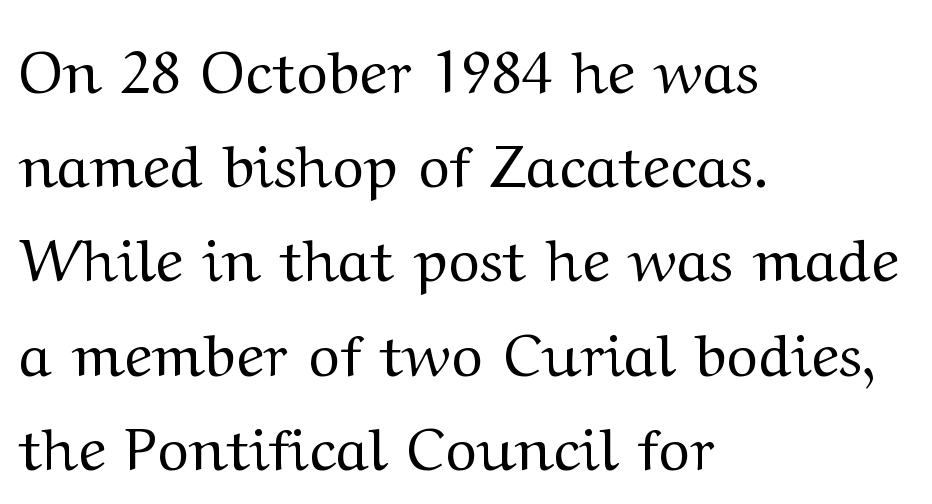
The image shows 60 px regular-weight, wide serif type, upright; set left-aligned, normal line spacing (1.57x), normal letter spacing, not underlined; medium stroke contrast and a medium x-height.
